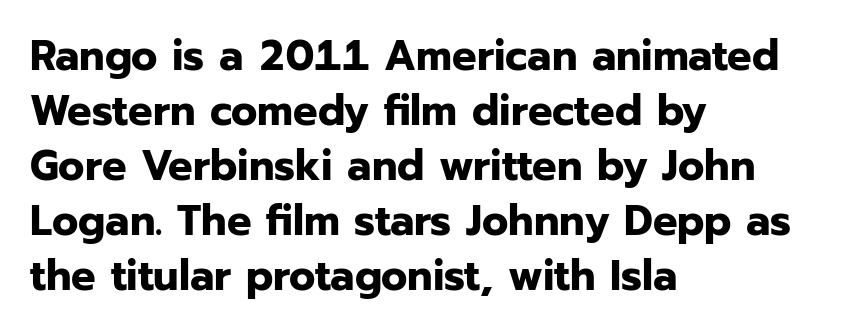
The typesetter chose a ragged-right arrangement here. The rendering uses natural spacing where letterforms have individual widths. Pretty heavy lettering here — definitely bold. The space directly below the letters is spotless. Classification — sans serif.
